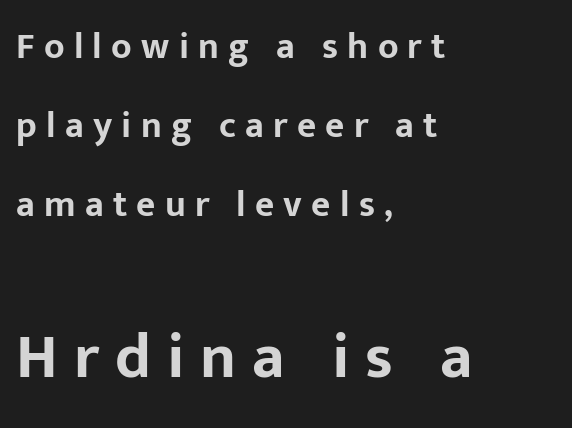
Is the block centered? No — it sits flush against the left margin. The face used here has the dense, thick strokes of a bold. The horizontal fit of the characters is loose and conspicuously gappy. The area under the type is left untouched. If you measured baseline to baseline, you'd find a long distance. I'd call this a sans setting — the letters go barefoot.
